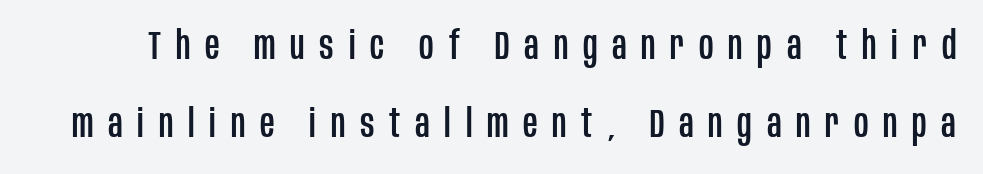
You can tell it's not italic because the verticals are truly vertical. No feet cap the strokes, marking this as sans-serif type. You could not count columns in this text — the font is proportionally spaced. Descenders are the only things crossing below the line.
